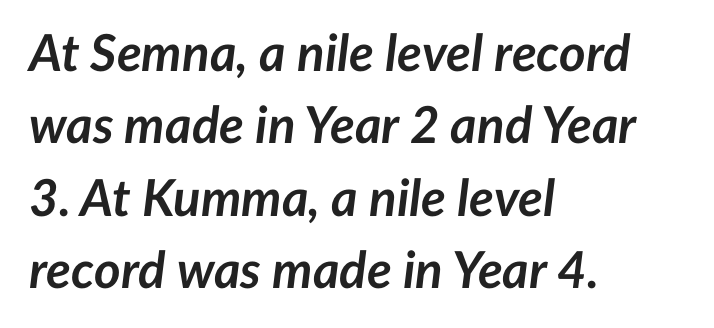
{"italic": "yes", "lean": "right", "slant_degrees": 7, "bold": "yes", "weight": "semibold", "width": "normal", "stroke_contrast": "low", "x_height": "medium", "monospaced": "no", "underline": "no", "align": "left", "line_spacing": "normal", "line_spacing_ratio": 1.42, "letter_spacing": "normal", "letter_spacing_em": 0.0, "glyph_px": 51}
